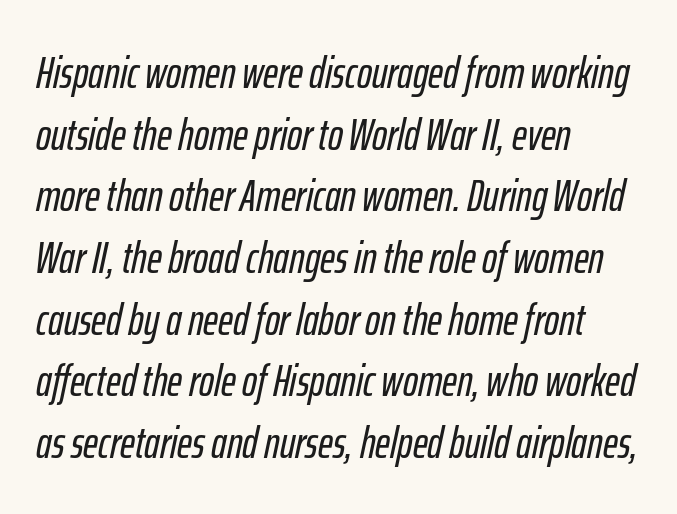
{"italic": "yes", "lean": "right", "slant_degrees": 12, "width": "condensed", "stroke_contrast": "low", "x_height": "medium", "monospaced": "no", "underline": "no", "align": "left", "line_spacing": "normal", "line_spacing_ratio": 1.37, "letter_spacing": "normal", "letter_spacing_em": 0.0, "glyph_px": 45}
